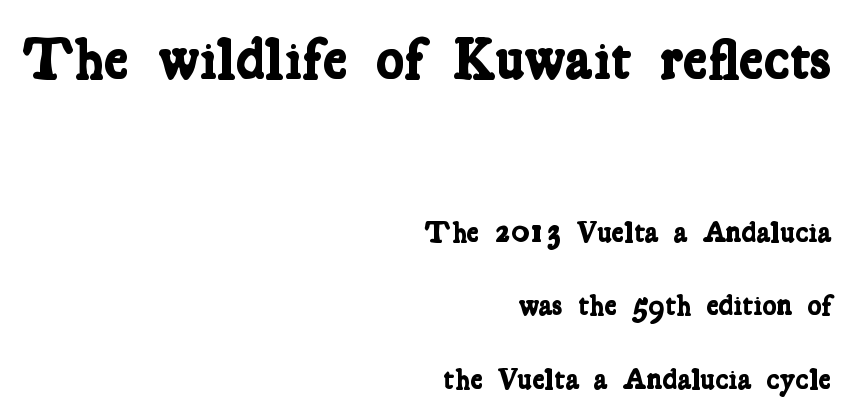
The image shows 59 px bold, condensed serif type; set right-aligned, loose line spacing (2.45x), normal letter spacing, not underlined; the first (top) block is 1.97x larger; low stroke contrast and a medium x-height.
